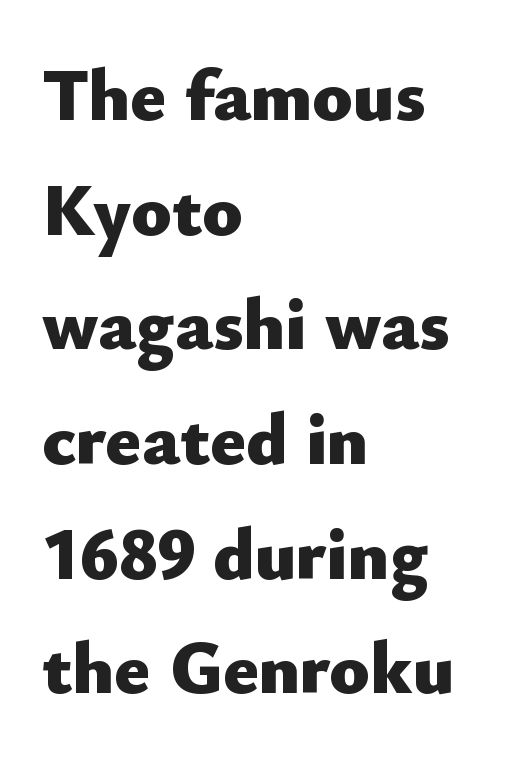
Caption: standard tracking, unaltered. Rule under the text: the space is simply empty. Proportional: the letters do not fall into vertical columns. It's the straight-up-and-down kind of type. All the whitespace from short lines collects on the right.
